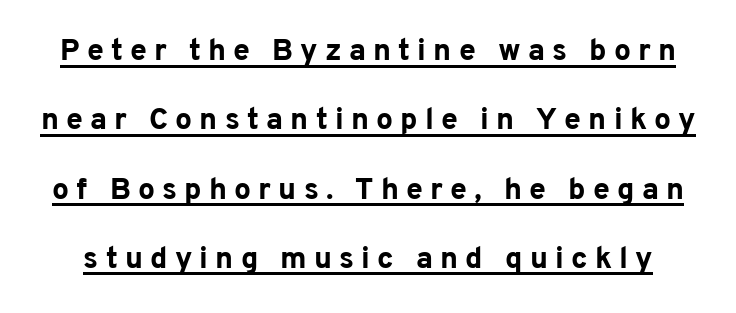
{"serif": "no", "italic": "no", "bold": "yes", "weight": "bold", "width": "normal", "stroke_contrast": "low", "x_height": "medium", "monospaced": "no", "underline": "yes", "line_spacing": "loose", "line_spacing_ratio": 2.31, "letter_spacing": "wide", "letter_spacing_em": 0.24, "glyph_px": 30}
